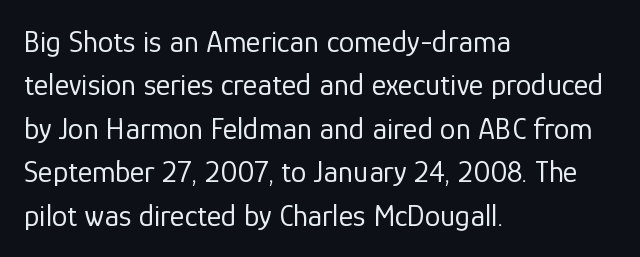
The image shows 31 px regular-weight sans-serif type, upright; set left-aligned, normal line spacing (1.4x), normal letter spacing, not underlined; low stroke contrast and a medium x-height.
